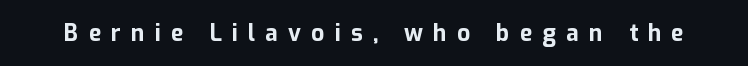
The image shows 23 px bold type, upright; set unusually wide letter spacing (+0.44 em), not underlined.
